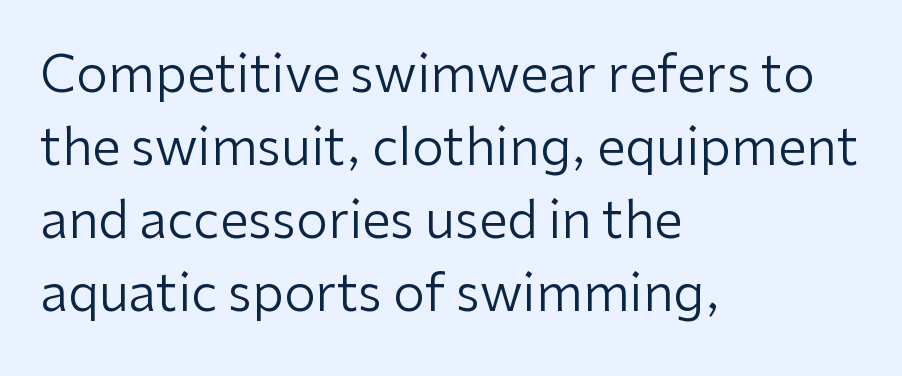
{"serif": "no", "italic": "no", "bold": "no", "weight": "regular", "width": "normal", "stroke_contrast": "low", "x_height": "medium", "monospaced": "no", "underline": "no", "align": "left", "line_spacing": "normal", "line_spacing_ratio": 1.43, "letter_spacing": "normal", "letter_spacing_em": 0.0, "glyph_px": 51}
